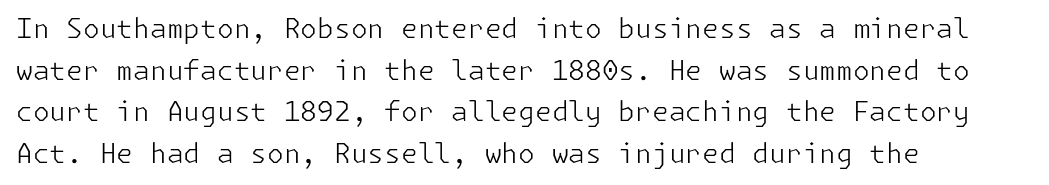
{"italic": "no", "bold": "no", "underline": "no", "align": "left", "line_spacing": "normal", "line_spacing_ratio": 1.54, "letter_spacing": "normal", "letter_spacing_em": 0.0, "glyph_px": 27}
